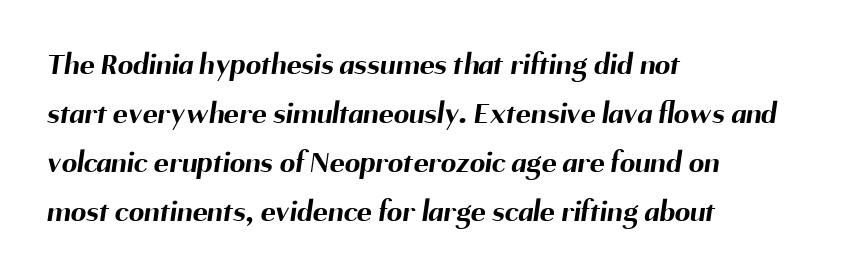
The image shows 31 px bold sans-serif type; set left-aligned, normal line spacing (1.58x), normal letter spacing, not underlined; medium stroke contrast and a medium x-height.
